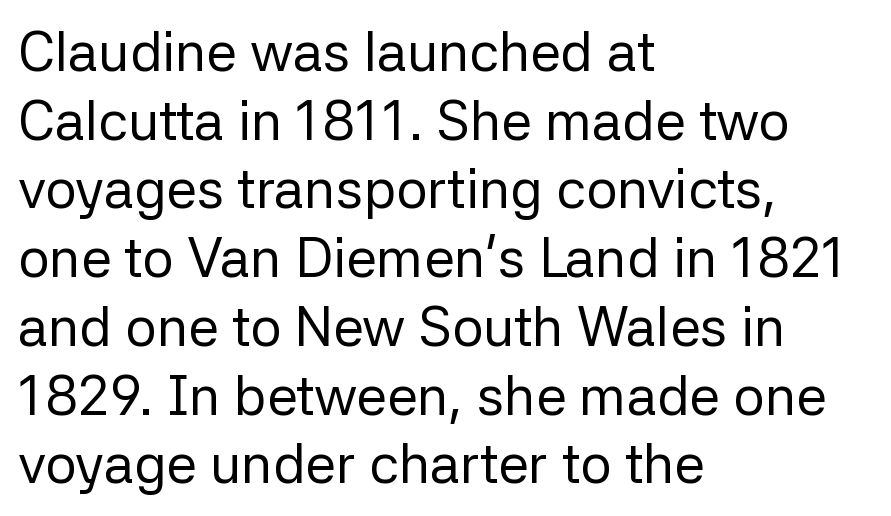
Q: Is the text bold? A: No.
Q: Is the text italic (slanted)? A: No, it is upright.
Q: Is the typeface a serif or a sans-serif typeface? A: Sans-serif.
Q: Is the text underlined? A: No.
Q: How is the paragraph aligned? A: Left-aligned.
Q: Is the spacing between letters normal or unusually wide? A: Normal.
Q: Is the spacing between lines tight, normal or loose? A: Normal.
Q: Width (condensed, normal, or wide)? A: Normal.
Q: Stroke contrast? A: Low.
Q: x-height? A: Medium.
Q: Monospaced? A: No.
